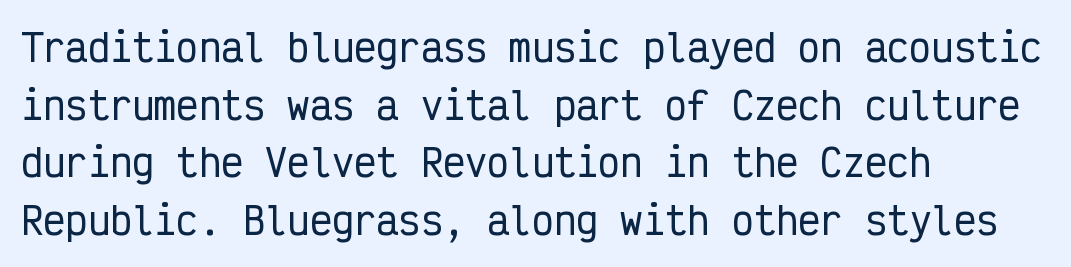
Q: Is the text italic (slanted)? A: No, it is upright.
Q: Is the typeface a serif or a sans-serif typeface? A: Sans-serif.
Q: Is the text underlined? A: No.
Q: How is the paragraph aligned? A: Left-aligned.
Q: Is the spacing between letters normal or unusually wide? A: Normal.
Q: Is the spacing between lines tight, normal or loose? A: Normal.
Q: Width (condensed, normal, or wide)? A: Condensed.
Q: Stroke contrast? A: Low.
Q: x-height? A: Medium.
Q: Monospaced? A: Yes.
